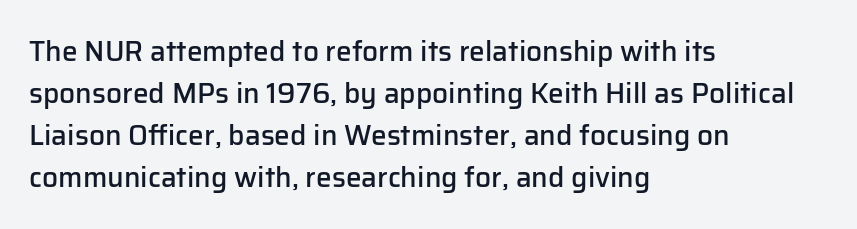
Q: Is the text bold? A: Semi-bold.
Q: Is the text italic (slanted)? A: No, it is upright.
Q: Is the typeface a serif or a sans-serif typeface? A: Sans-serif.
Q: Is the text underlined? A: No.
Q: How is the paragraph aligned? A: Left-aligned.
Q: Is the spacing between letters normal or unusually wide? A: Normal.
Q: Is the spacing between lines tight, normal or loose? A: Normal.
Q: Width (condensed, normal, or wide)? A: Normal.
Q: Stroke contrast? A: Low.
Q: x-height? A: Medium.
Q: Monospaced? A: No.
